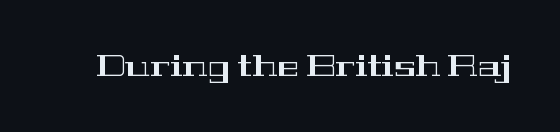
{"serif": "yes", "italic": "no", "width": "wide", "stroke_contrast": "high", "x_height": "medium", "monospaced": "no", "underline": "no", "letter_spacing": "normal", "letter_spacing_em": 0.0, "glyph_px": 29}
